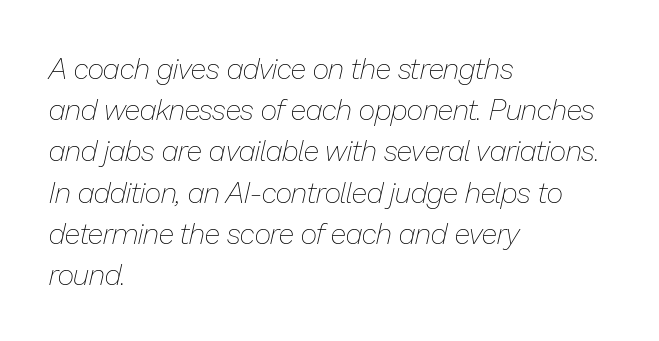
The image shows 29 px thin type, italic (leaning right); set left-aligned, normal line spacing (1.42x), normal letter spacing, not underlined; low stroke contrast and a medium x-height.
